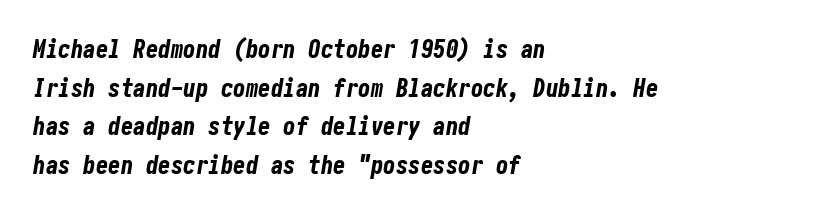
Check the space under the baseline: it is left empty. Caption: standard tracking, unaltered. Slanted lettering throughout. Thick stems and heavy bowls — unmistakably bold. The ragged edge is on the right, which tells us the setting is flush left. The line-height multiplier appears to be the usual default.
